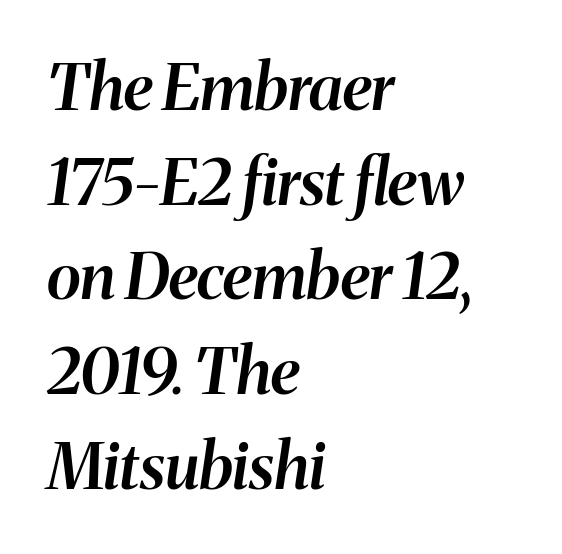
Q: Is the text bold? A: Semi-bold.
Q: Is the text italic (slanted)? A: Yes, it leans right by about 8 degrees.
Q: Is the text underlined? A: No.
Q: How is the paragraph aligned? A: Left-aligned.
Q: Is the spacing between letters normal or unusually wide? A: Normal.
Q: Is the spacing between lines tight, normal or loose? A: Normal.
Q: Width (condensed, normal, or wide)? A: Normal.
Q: Stroke contrast? A: Medium.
Q: x-height? A: Medium.
Q: Monospaced? A: No.
